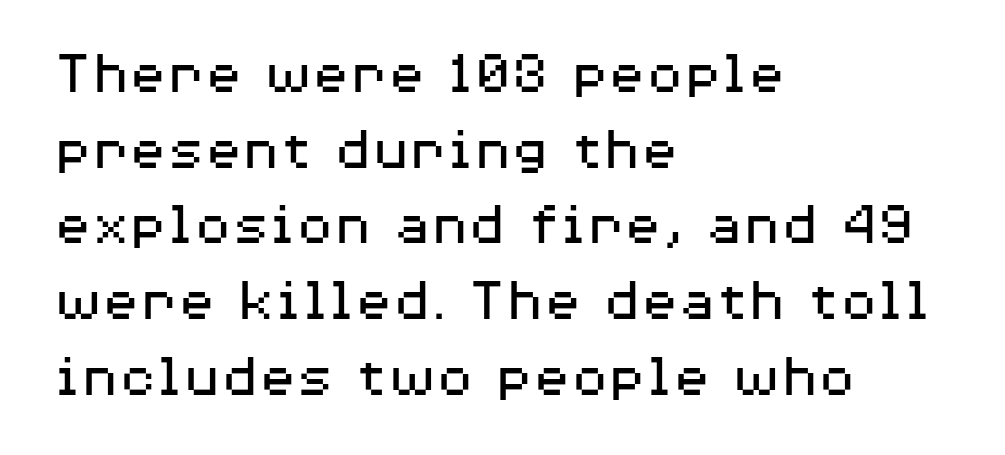
{"serif": "no", "italic": "no", "bold": "no", "weight": "regular", "width": "wide", "stroke_contrast": "medium", "x_height": "medium", "monospaced": "no", "underline": "no", "align": "left", "line_spacing_ratio": 1.22, "letter_spacing": "normal", "letter_spacing_em": 0.0, "glyph_px": 62}
